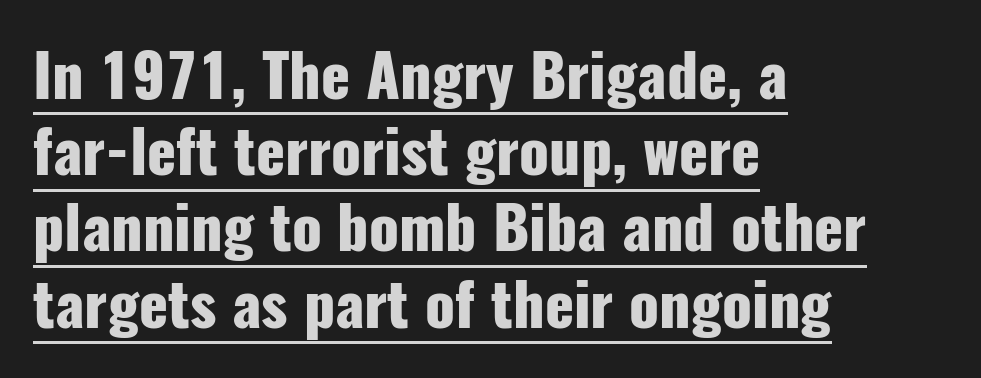
Q: Is the text bold? A: Yes.
Q: Is the text italic (slanted)? A: No, it is upright.
Q: Is the typeface a serif or a sans-serif typeface? A: Sans-serif.
Q: Is the text underlined? A: Yes.
Q: How is the paragraph aligned? A: Left-aligned.
Q: Is the spacing between letters normal or unusually wide? A: Normal.
Q: Is the spacing between lines tight, normal or loose? A: Normal.
Q: Width (condensed, normal, or wide)? A: Condensed.
Q: Stroke contrast? A: Low.
Q: x-height? A: Medium.
Q: Monospaced? A: No.
